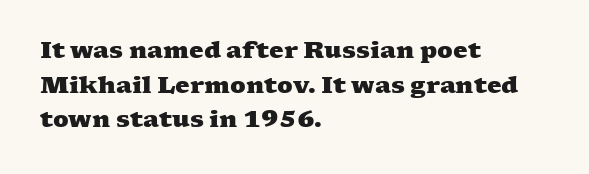
The image shows 23 px bold type; set left-aligned, normal line spacing (1.51x), normal letter spacing, not underlined.
